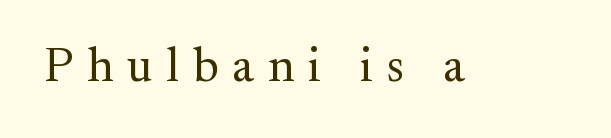
Q: Is the text bold? A: No.
Q: Is the text italic (slanted)? A: No, it is upright.
Q: Is the typeface a serif or a sans-serif typeface? A: Serif.
Q: Is the text underlined? A: No.
Q: Is the spacing between letters normal or unusually wide? A: Unusually wide.
Q: Width (condensed, normal, or wide)? A: Normal.
Q: Stroke contrast? A: Medium.
Q: x-height? A: Small.
Q: Monospaced? A: No.
